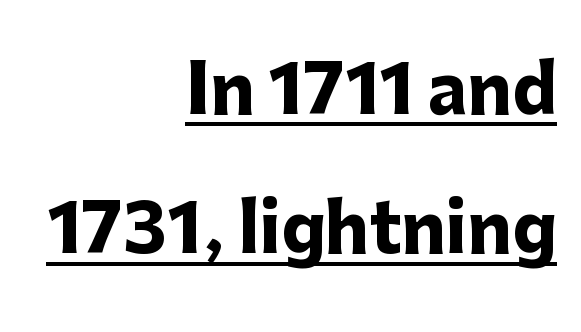
The image shows 67 px heavy sans-serif type, upright; set right-aligned, loose line spacing (2.08x), normal letter spacing, underlined; low stroke contrast and a medium x-height.
